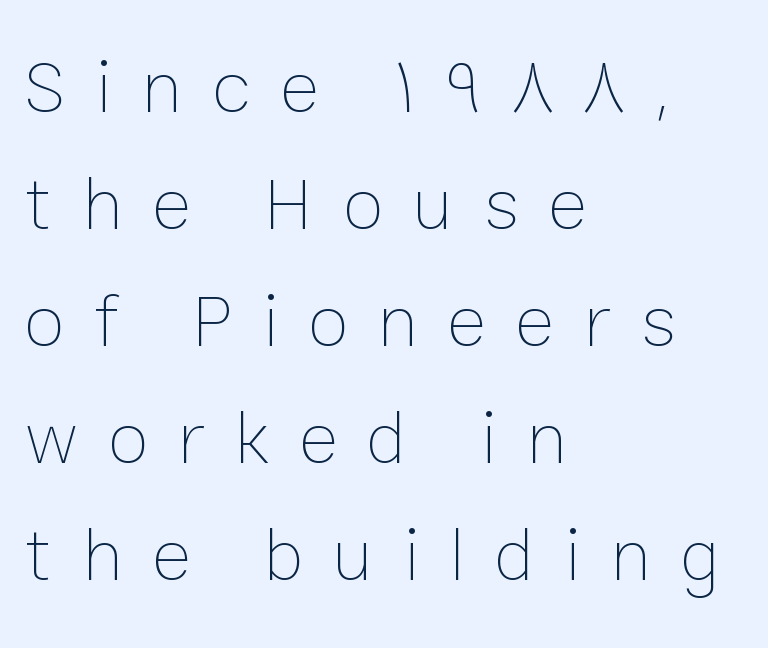
Q: Is the text bold? A: No.
Q: Is the text italic (slanted)? A: No, it is upright.
Q: Is the text underlined? A: No.
Q: How is the paragraph aligned? A: Left-aligned.
Q: Is the spacing between letters normal or unusually wide? A: Unusually wide.
Q: Is the spacing between lines tight, normal or loose? A: Normal.
Q: Width (condensed, normal, or wide)? A: Normal.
Q: Stroke contrast? A: Low.
Q: x-height? A: Medium.
Q: Monospaced? A: No.
